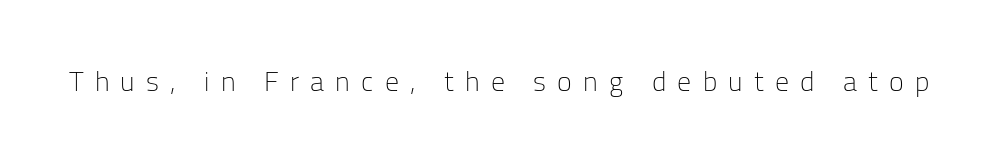
Q: Is the text bold? A: No.
Q: Is the text italic (slanted)? A: No, it is upright.
Q: Is the typeface a serif or a sans-serif typeface? A: Sans-serif.
Q: Is the text underlined? A: No.
Q: Is the spacing between letters normal or unusually wide? A: Unusually wide.
Q: Width (condensed, normal, or wide)? A: Normal.
Q: Stroke contrast? A: Low.
Q: x-height? A: Medium.
Q: Monospaced? A: No.
